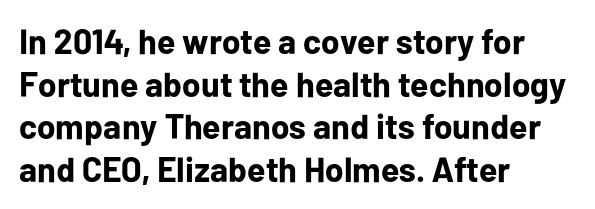
{"serif": "no", "italic": "no", "bold": "yes", "weight": "bold", "width": "normal", "stroke_contrast": "low", "x_height": "medium", "monospaced": "no", "underline": "no", "align": "left", "line_spacing_ratio": 1.22, "letter_spacing": "normal", "letter_spacing_em": 0.0, "glyph_px": 35}
